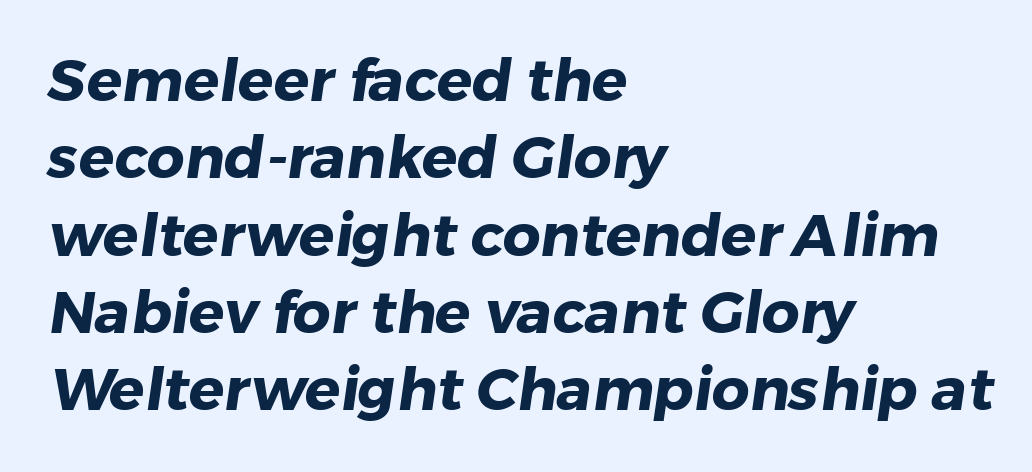
The image shows 59 px heavy sans-serif type; set left-aligned, normal line spacing (1.31x), normal letter spacing, not underlined; low stroke contrast and a medium x-height.
